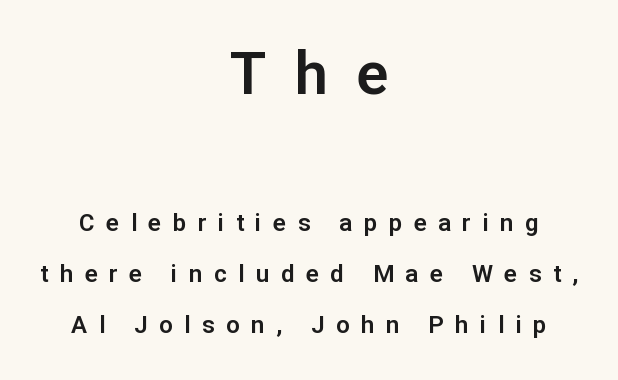
The image shows 59 px sans-serif type, upright; set centered, loose line spacing (2.13x), unusually wide letter spacing (+0.48 em), not underlined; the first (top) block is 2.46x larger; low stroke contrast and a medium x-height.
